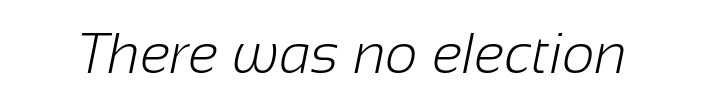
The image shows 57 px light sans-serif type; set normal letter spacing, not underlined; low stroke contrast and a medium x-height.
